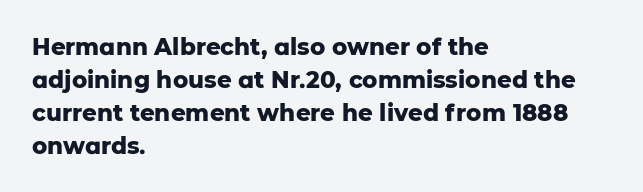
The image shows 23 px bold type, upright; set left-aligned, normal line spacing (1.43x), normal letter spacing, not underlined.
